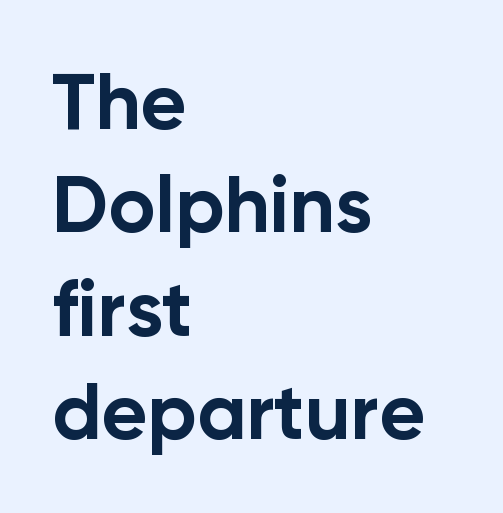
The image shows 79 px bold sans-serif type, upright; set left-aligned, normal line spacing (1.31x), normal letter spacing, not underlined; low stroke contrast and a medium x-height.
